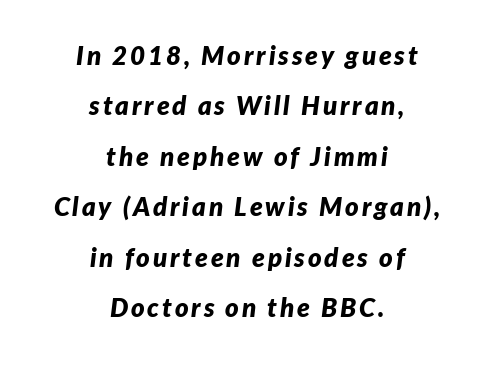
Q: Is the text bold? A: Yes.
Q: Is the text italic (slanted)? A: Yes, it leans right by about 7 degrees.
Q: Is the text underlined? A: No.
Q: How is the paragraph aligned? A: Centered.
Q: Is the spacing between lines tight, normal or loose? A: Loose.
